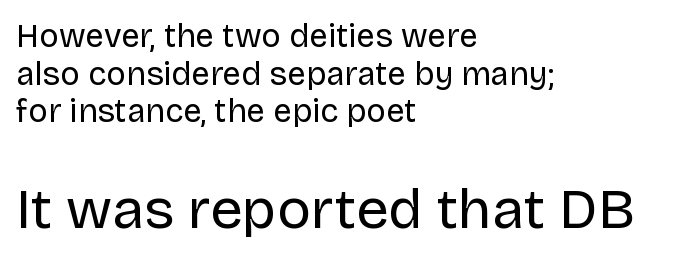
{"serif": "no", "italic": "no", "bold": "no", "weight": "regular", "width": "normal", "stroke_contrast": "low", "x_height": "large", "monospaced": "no", "underline": "no", "align": "left", "line_spacing": "tight", "line_spacing_ratio": 1.14, "letter_spacing": "normal", "letter_spacing_em": 0.0, "larger_block": "second", "size_ratio": 1.73, "glyph_px": 57}
